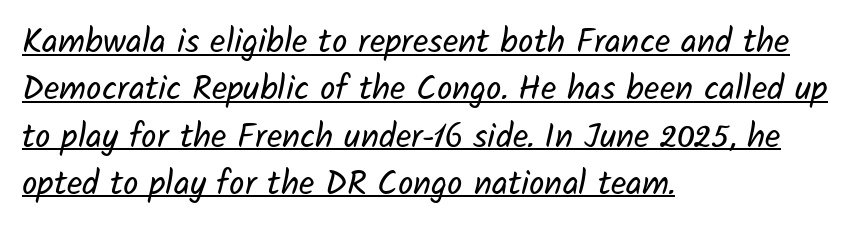
Q: Is the text bold? A: No.
Q: Is the typeface a serif or a sans-serif typeface? A: Sans-serif.
Q: Is the text underlined? A: Yes.
Q: How is the paragraph aligned? A: Left-aligned.
Q: Is the spacing between letters normal or unusually wide? A: Normal.
Q: Is the spacing between lines tight, normal or loose? A: Normal.
Q: Width (condensed, normal, or wide)? A: Normal.
Q: Stroke contrast? A: Low.
Q: x-height? A: Medium.
Q: Monospaced? A: No.
